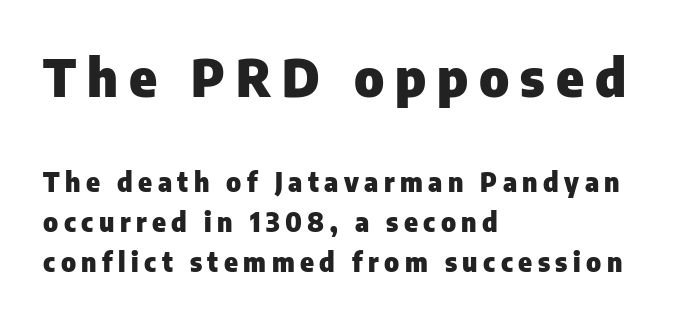
Does the lettering tilt? It doesn't — this is upright. On the weight axis this lands at bold, roughly 700. Spacing verdict: proportional, widths tailored to each character. Leading matches the norm, producing a regular column. Glance below the letters and you will spot only blank space. Casual observation: everything's shoved over to the left.
